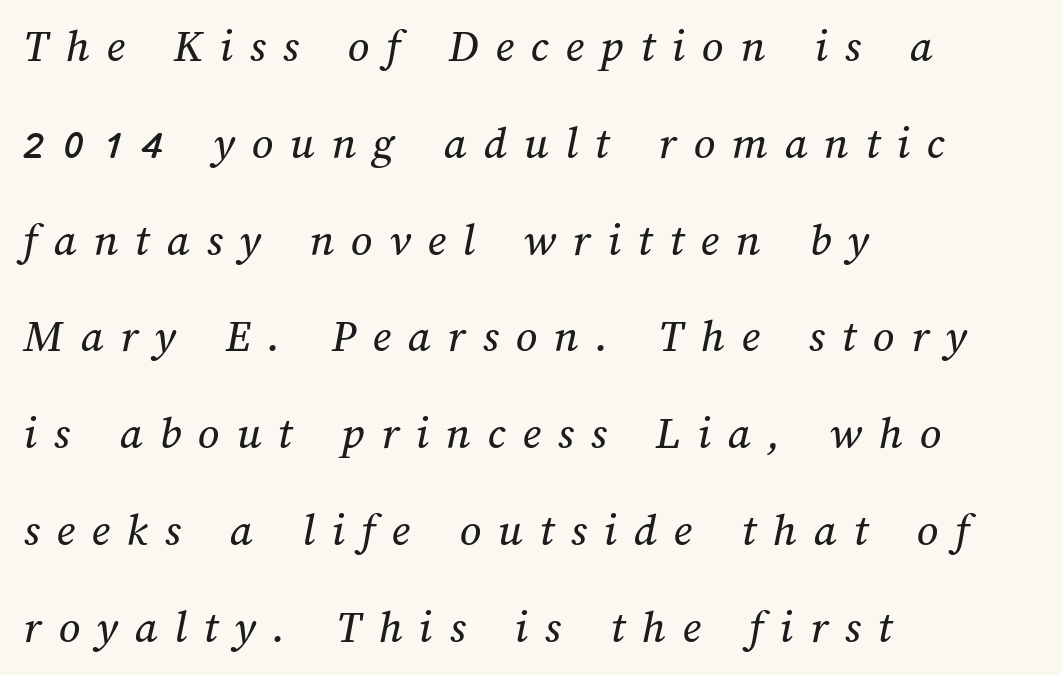
Loose tracking; the words dissolve into strings of separated letters. Regarding leading, the lines here are spaced well apart. Just letters on the line, the space beneath them empty. Here the designer chose a conventional face with non-uniform glyph widths.
